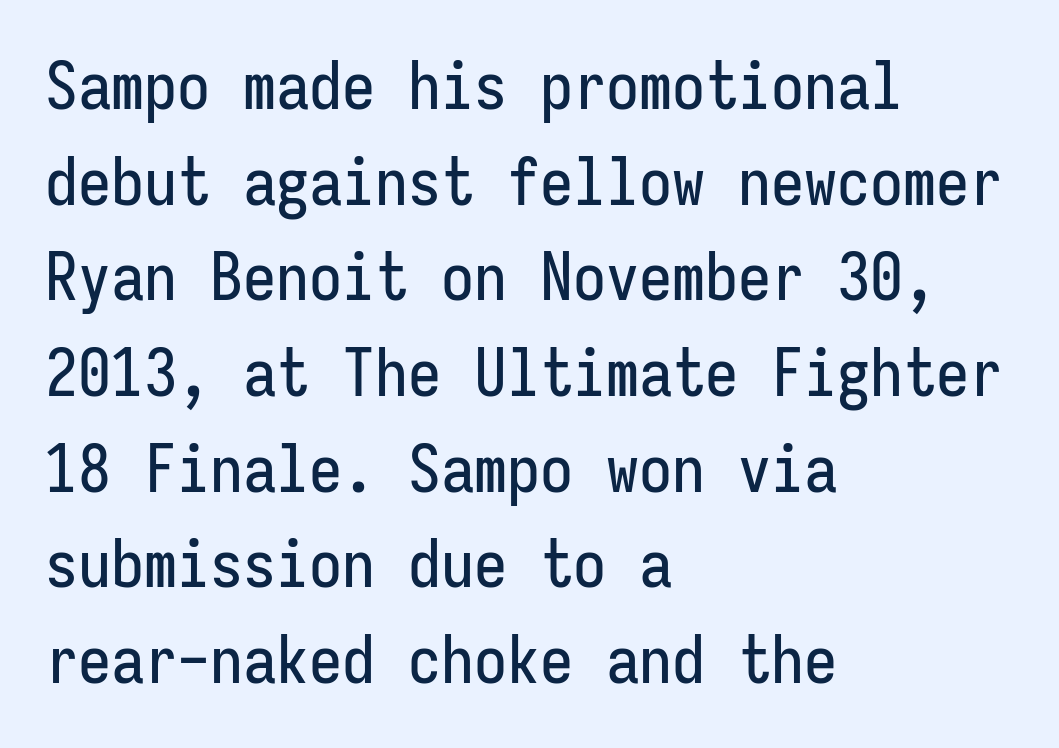
{"serif": "no", "italic": "no", "width": "condensed", "stroke_contrast": "low", "x_height": "medium", "monospaced": "yes", "underline": "no", "align": "left", "line_spacing": "normal", "line_spacing_ratio": 1.45, "letter_spacing": "normal", "letter_spacing_em": 0.0, "glyph_px": 66}
